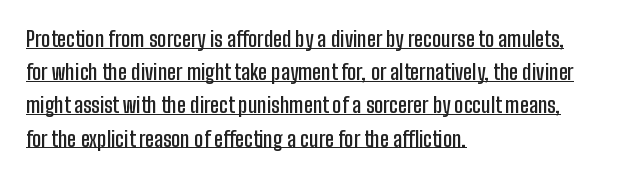
Q: Is the text bold? A: Semi-bold.
Q: Is the text italic (slanted)? A: No, it is upright.
Q: Is the text underlined? A: Yes.
Q: How is the paragraph aligned? A: Left-aligned.
Q: Is the spacing between letters normal or unusually wide? A: Normal.
Q: Is the spacing between lines tight, normal or loose? A: Normal.
